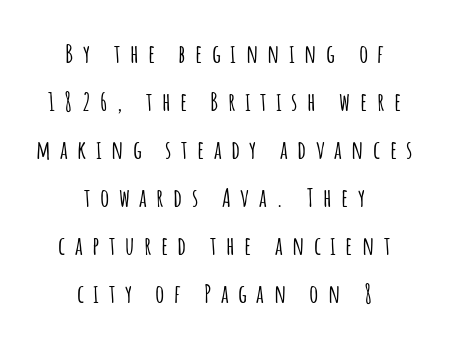
Quick note: underline off. You can tell it's not italic because the verticals are truly vertical. The rendering inserts visible extra space after every character. Notice how the passage keeps no hard edge, just a central spine.
